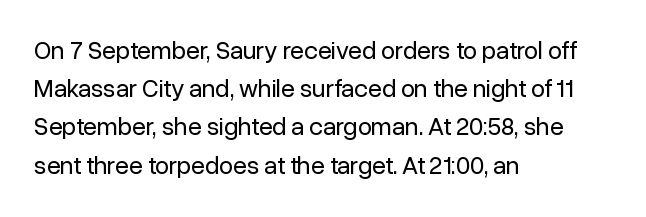
Q: Is the text bold? A: No.
Q: Is the text italic (slanted)? A: No, it is upright.
Q: Is the text underlined? A: No.
Q: How is the paragraph aligned? A: Left-aligned.
Q: Is the spacing between letters normal or unusually wide? A: Normal.
Q: Is the spacing between lines tight, normal or loose? A: Normal.
